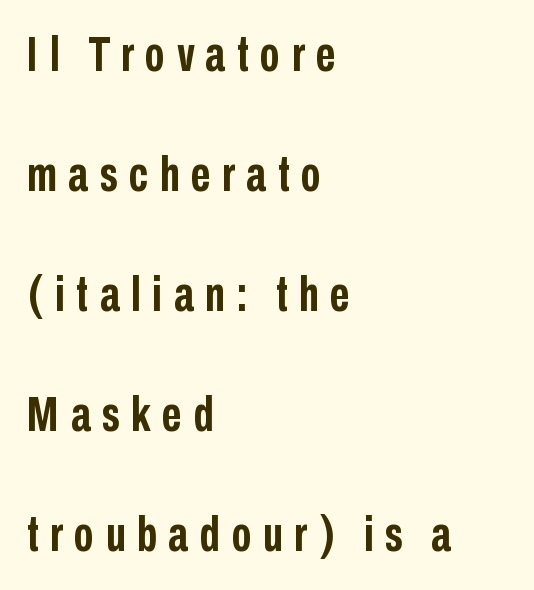
Q: Is the text bold? A: Yes.
Q: Is the text italic (slanted)? A: No, it is upright.
Q: Is the typeface a serif or a sans-serif typeface? A: Sans-serif.
Q: Is the text underlined? A: No.
Q: How is the paragraph aligned? A: Left-aligned.
Q: Is the spacing between letters normal or unusually wide? A: Unusually wide.
Q: Is the spacing between lines tight, normal or loose? A: Loose.
Q: Width (condensed, normal, or wide)? A: Condensed.
Q: Stroke contrast? A: Low.
Q: x-height? A: Medium.
Q: Monospaced? A: No.
